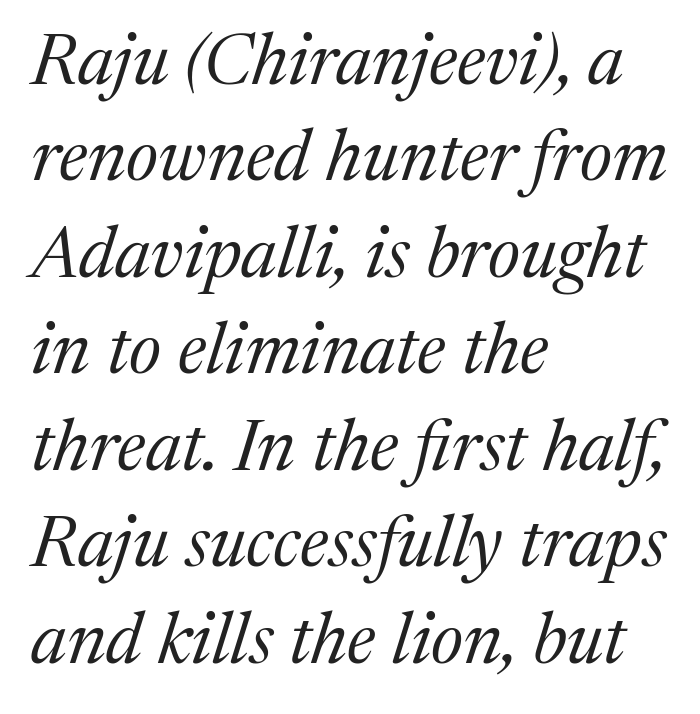
Q: Is the text bold? A: No.
Q: Is the text italic (slanted)? A: Yes, it leans right by about 17 degrees.
Q: Is the typeface a serif or a sans-serif typeface? A: Serif.
Q: Is the text underlined? A: No.
Q: How is the paragraph aligned? A: Left-aligned.
Q: Is the spacing between letters normal or unusually wide? A: Normal.
Q: Is the spacing between lines tight, normal or loose? A: Normal.
Q: Width (condensed, normal, or wide)? A: Normal.
Q: Stroke contrast? A: Medium.
Q: x-height? A: Medium.
Q: Monospaced? A: No.
